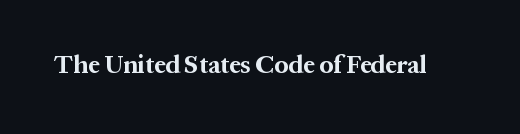
The image shows 25 px bold type, upright; set normal letter spacing, not underlined.
